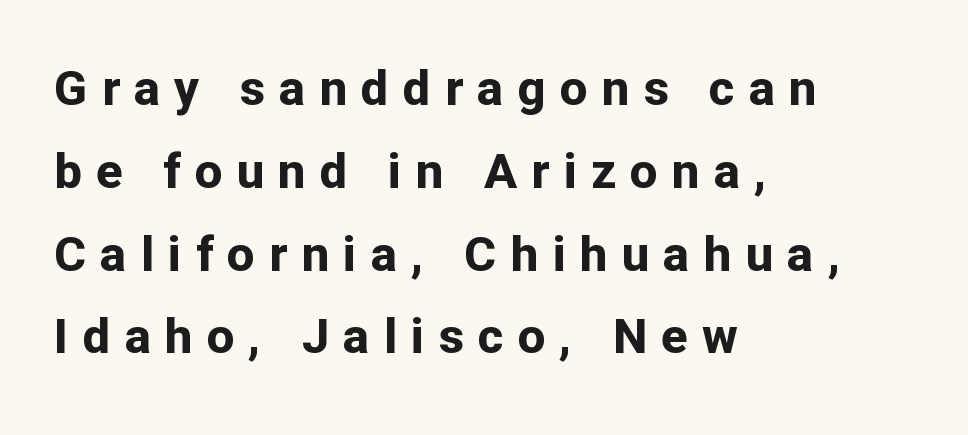
{"serif": "no", "italic": "no", "bold": "yes", "weight": "bold", "width": "normal", "stroke_contrast": "low", "x_height": "medium", "monospaced": "no", "underline": "no", "align": "left", "line_spacing": "normal", "line_spacing_ratio": 1.69, "letter_spacing": "wide", "letter_spacing_em": 0.29, "glyph_px": 49}
